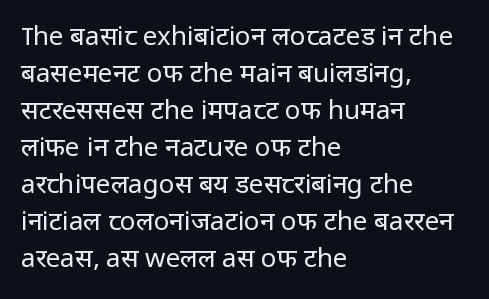
{"italic": "no", "bold": "no", "underline": "no", "align": "left", "line_spacing": "normal", "line_spacing_ratio": 1.42, "letter_spacing": "normal", "letter_spacing_em": 0.0, "glyph_px": 26}
